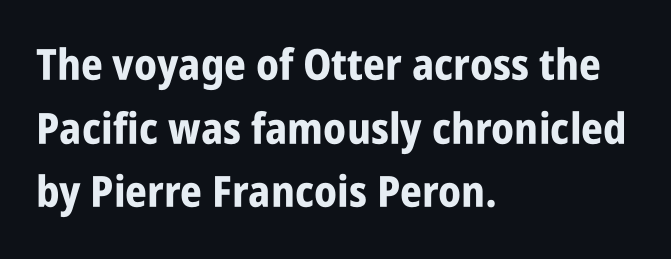
The image shows 43 px bold, condensed sans-serif type, upright; set left-aligned, normal line spacing (1.48x), normal letter spacing, not underlined; low stroke contrast and a large x-height.
